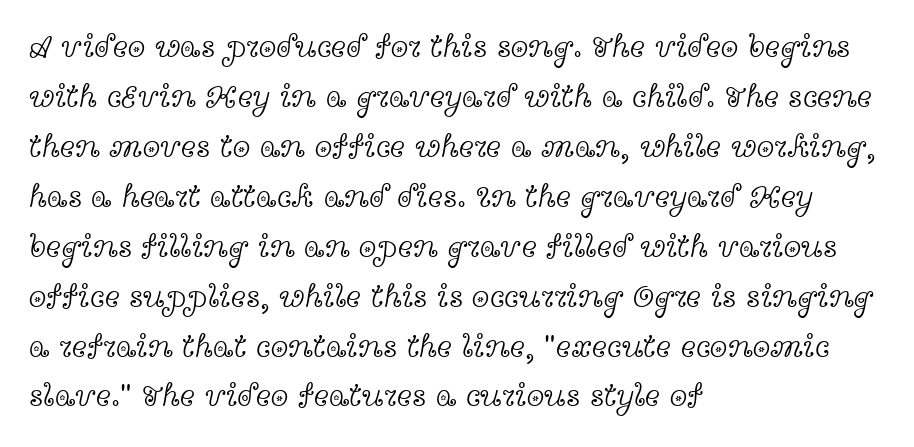
The image shows 32 px light, wide serif type, upright; set left-aligned, normal line spacing (1.56x), normal letter spacing, not underlined; a medium x-height.
